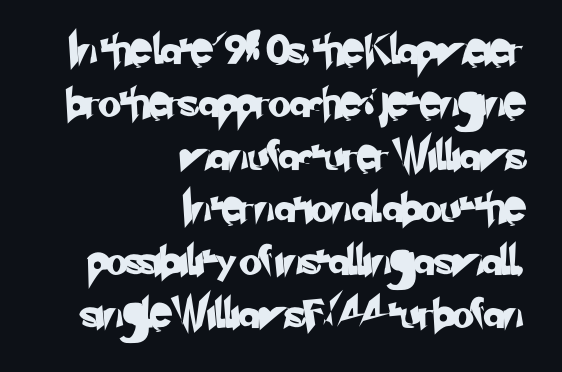
Examine the stroke ends and you'll find no serifs. In terms of letterspacing, this is plain default setting. A student would call this right alignment; a typographer would say flush right, rag left. The gap between lines stays unmarked.
